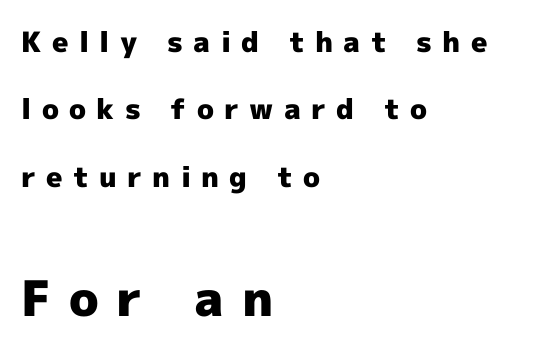
Underlining? Definitely not there. Rendered with straight, roman letterforms. The line texture is sparse and dotted thanks to wide tracking. Looks like regular typesetting: each glyph gets only the width it needs. Block two is the big one; block one sits smaller above it.
